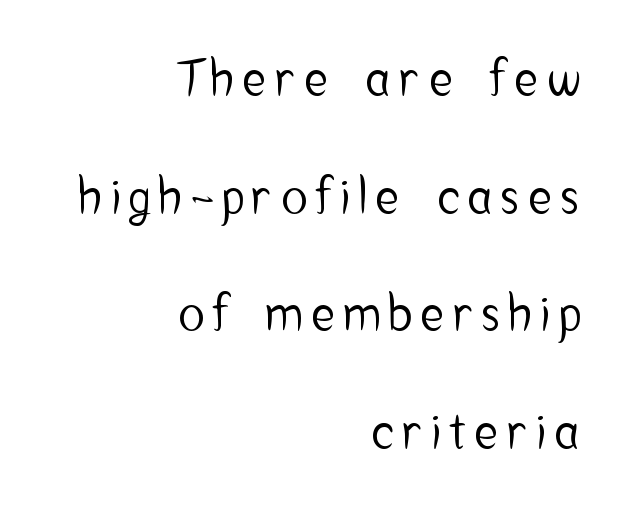
Think of a printed novel: that variable character pitch is what you see here. Serif or sans? Sans — the stroke terminals are bare. The passage shown stacks its lines with a broad gap. Short and long lines alike share a common ending point at right. The baseline area is clear. The letters stand straight up with perfectly vertical stems.
